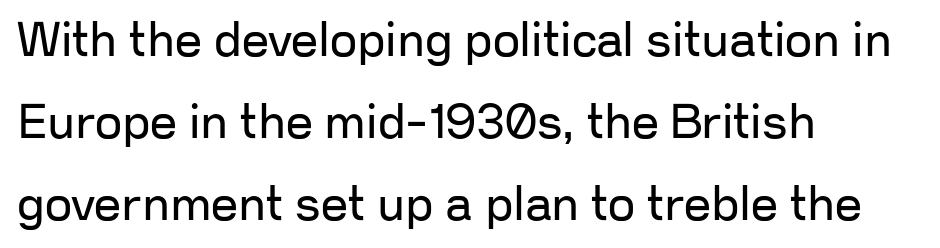
Q: Is the text bold? A: No.
Q: Is the text italic (slanted)? A: No, it is upright.
Q: Is the typeface a serif or a sans-serif typeface? A: Sans-serif.
Q: Is the text underlined? A: No.
Q: How is the paragraph aligned? A: Left-aligned.
Q: Is the spacing between letters normal or unusually wide? A: Normal.
Q: Width (condensed, normal, or wide)? A: Normal.
Q: Stroke contrast? A: Low.
Q: x-height? A: Medium.
Q: Monospaced? A: No.
